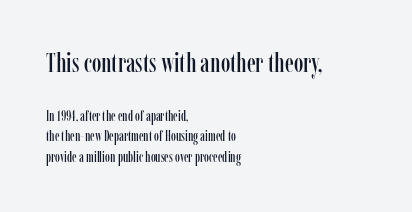
Q: Is the text italic (slanted)? A: No, it is upright.
Q: Is the text underlined? A: No.
Q: How is the paragraph aligned? A: Left-aligned.
Q: Is the spacing between letters normal or unusually wide? A: Normal.
Q: Is the spacing between lines tight, normal or loose? A: Normal.
Q: Which block of text is set in a larger size, the first (top) or the second (bottom)? A: The first (top) one.
